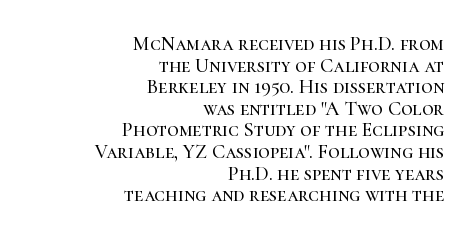
The space beneath each line is pristine and unruled. The passage shown stacks its lines with hardly any gap. The face used here is rendered with its standard letterfit. Visually the block forms a straight wall on the right and a jagged coastline on the left. This sample uses an upright cut, with every glyph sitting square on the baseline.
